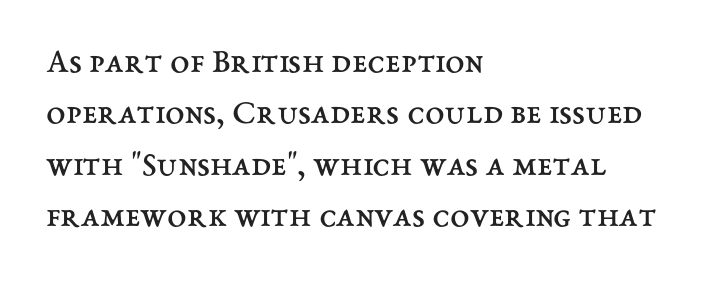
Bold? No — there's no thickening of the strokes. Line spacing here is normal. The type is set solid horizontally, with unmodified tracking. Only glyphs here, with clear space below each row. This rendering uses left alignment, leaving the right contour irregular.
